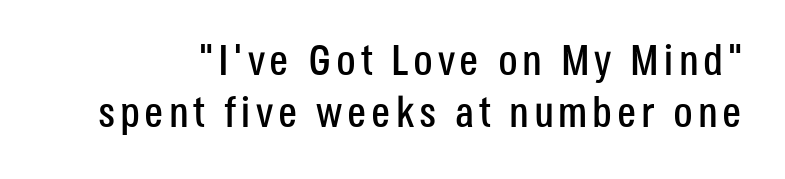
Q: Is the text italic (slanted)? A: No, it is upright.
Q: Is the typeface a serif or a sans-serif typeface? A: Sans-serif.
Q: Is the text underlined? A: No.
Q: Width (condensed, normal, or wide)? A: Condensed.
Q: Stroke contrast? A: Low.
Q: x-height? A: Large.
Q: Monospaced? A: No.
